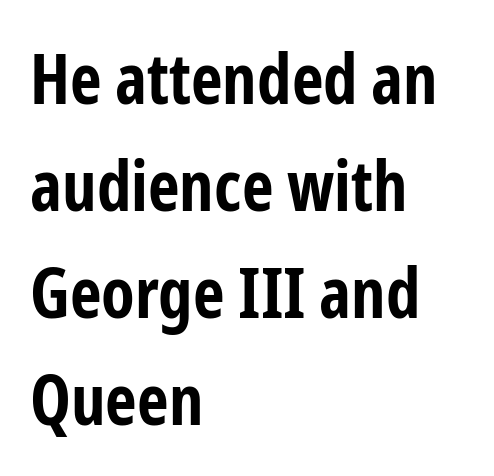
The image shows 69 px bold, condensed sans-serif type, upright; set left-aligned, normal line spacing (1.55x), normal letter spacing, not underlined; low stroke contrast and a medium x-height.
